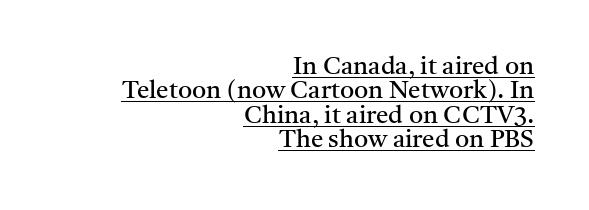
The image shows 25 px text type, upright; set right-aligned, tight line spacing (0.98x), normal letter spacing, underlined.
